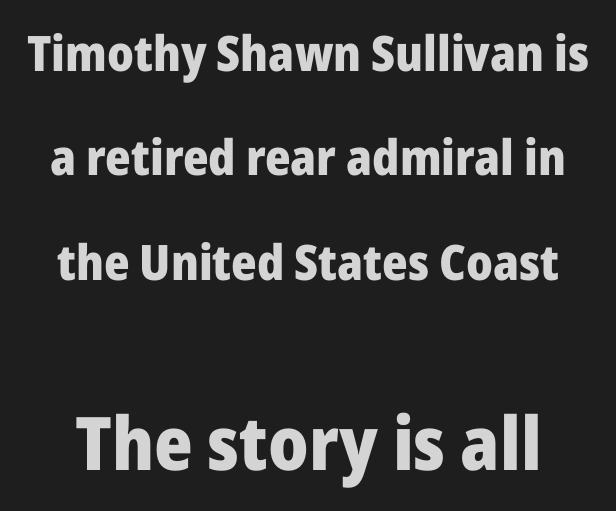
Is this a fixed-width face? No — the glyphs have proportional, varying widths. Compare the two chunks: the lower has the greater cap height. To sum up the face: it is a sans, with no serifs. Quick note: underline off.
